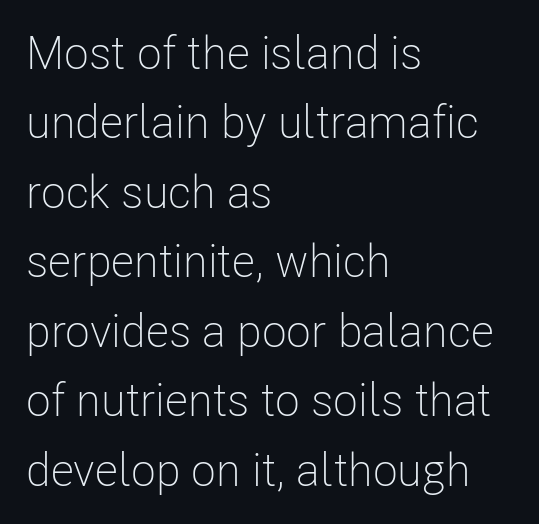
No word sits above an underline. This is roman type, the default non-slanted kind. Looks like regular typesetting: each glyph gets only the width it needs. Compared with a typical body face, this is equally light or lighter still. Nobody touched the tracking dial on this one. Compared with a centered layout, this one pins lines to the left instead.
